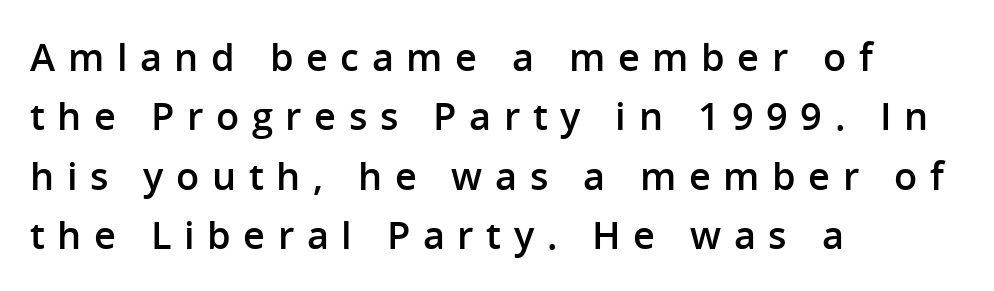
Nope, no serifs anywhere on these letters. Alignment: flush left. Bare-footed words on every line. Varying glyph widths throughout — classic text-font behaviour. These lines have a slow, spaced-out rhythm from letter to letter. Heft: intermediate — a semibold.
